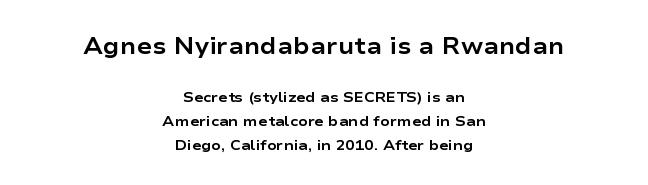
{"italic": "no", "bold": "yes", "underline": "no", "align": "center", "line_spacing": "normal", "line_spacing_ratio": 1.69, "letter_spacing": "normal", "letter_spacing_em": 0.0, "larger_block": "first", "size_ratio": 1.64, "glyph_px": 23}
